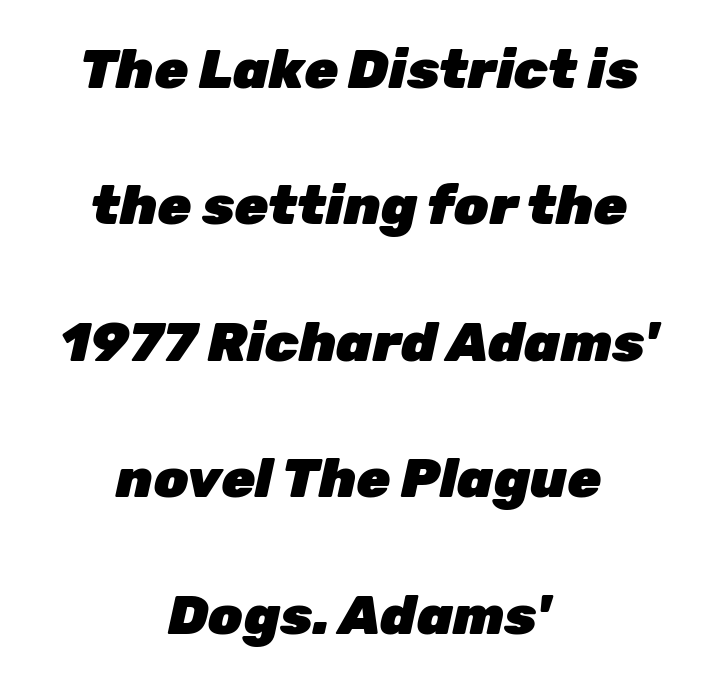
Summary of vertical rhythm: relaxed, with wide interline spacing. Has an underline been added? It has not. The rendering uses natural spacing where letterforms have individual widths. Words appear dense and cohesive because spacing is normal. One-word summary of the alignment: center.
